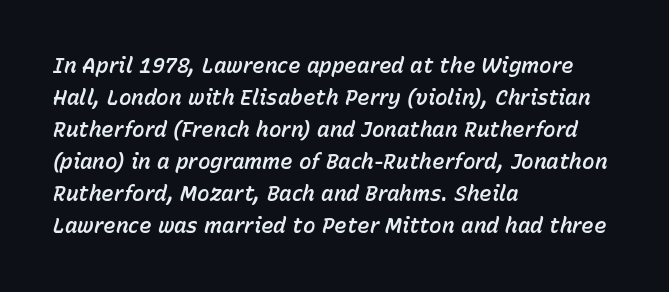
The setting favours the left margin, as ordinary paragraphs usually do. The type is set solid horizontally, with unmodified tracking. The lines sit at an ordinary, default distance from one another. Letters rest on an invisible, unmarked baseline.
